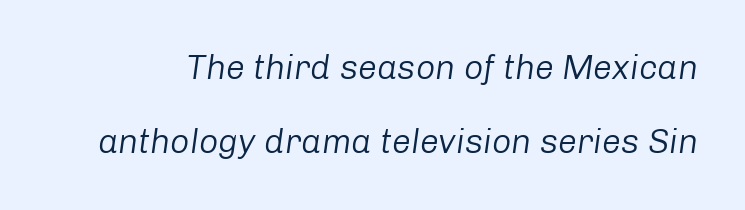
Think of a printed novel: that variable character pitch is what you see here. The typesetting does not lean heavy: it is not bold. Characters follow at the spacing the type designer built in. The designer dialed line spacing up above the default. Compared with ordinary roman type, these characters are visibly tilted. Type without underlining.
